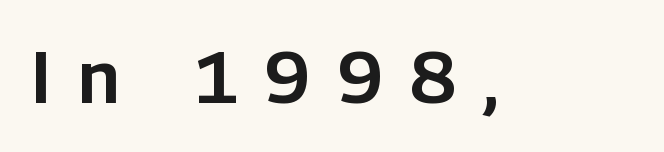
The image shows 73 px sans-serif type, upright; set unusually wide letter spacing (+0.37 em), not underlined; low stroke contrast and a medium x-height.
